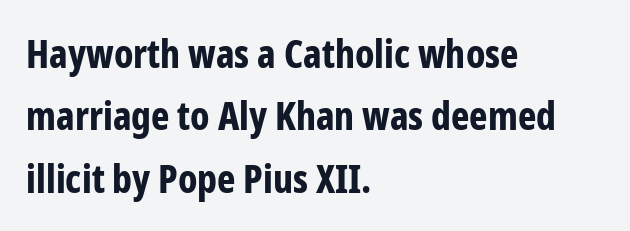
{"serif": "no", "italic": "no", "bold": "yes", "weight": "bold", "width": "condensed", "stroke_contrast": "low", "x_height": "medium", "monospaced": "no", "underline": "no", "align": "left", "line_spacing": "normal", "line_spacing_ratio": 1.6, "letter_spacing": "normal", "letter_spacing_em": 0.0, "glyph_px": 39}
